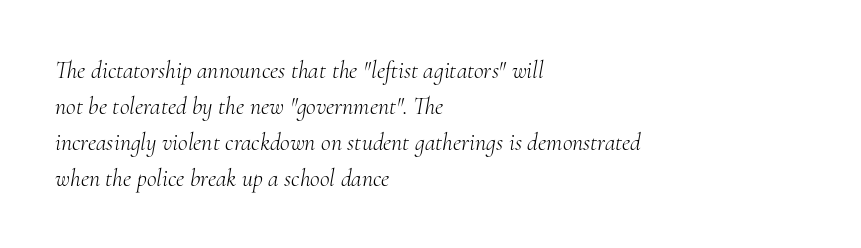
This sample uses plain, unmodified letter spacing. The text carries the slant typical of an italic or oblique font. Caption: face not bold, strokes unweighted. Descenders hang freely into open space. The passage is arranged the way most books set body copy — flush left. If you measured baseline to baseline, you'd find a middling distance.
